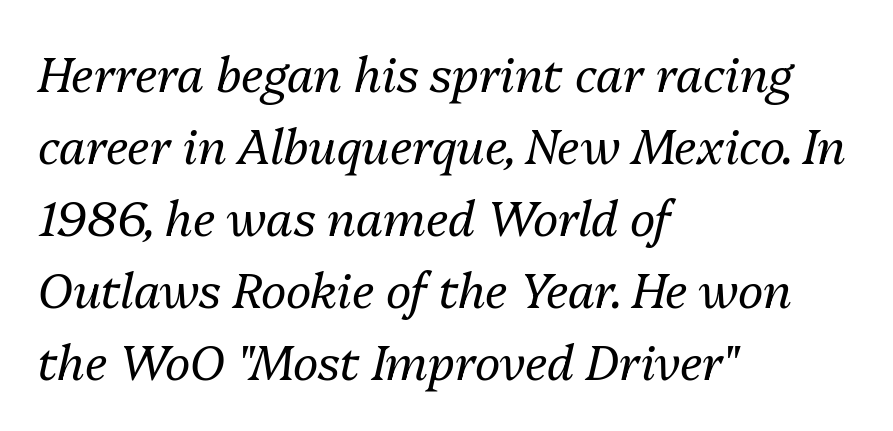
The weight tops out at a normal text grade. The specimen reads as italic at a glance. Successive baselines arrive at the customary interval. The rendering uses natural spacing where letterforms have individual widths.
